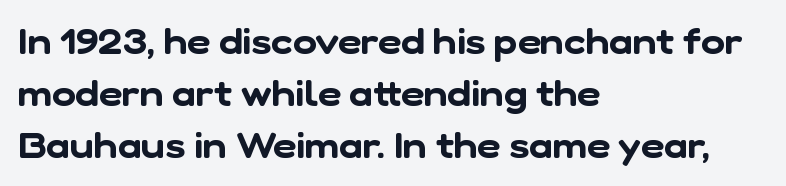
Q: Is the typeface a serif or a sans-serif typeface? A: Sans-serif.
Q: Is the text underlined? A: No.
Q: How is the paragraph aligned? A: Left-aligned.
Q: Is the spacing between letters normal or unusually wide? A: Normal.
Q: Is the spacing between lines tight, normal or loose? A: Normal.
Q: Width (condensed, normal, or wide)? A: Normal.
Q: Stroke contrast? A: Low.
Q: x-height? A: Medium.
Q: Monospaced? A: No.
